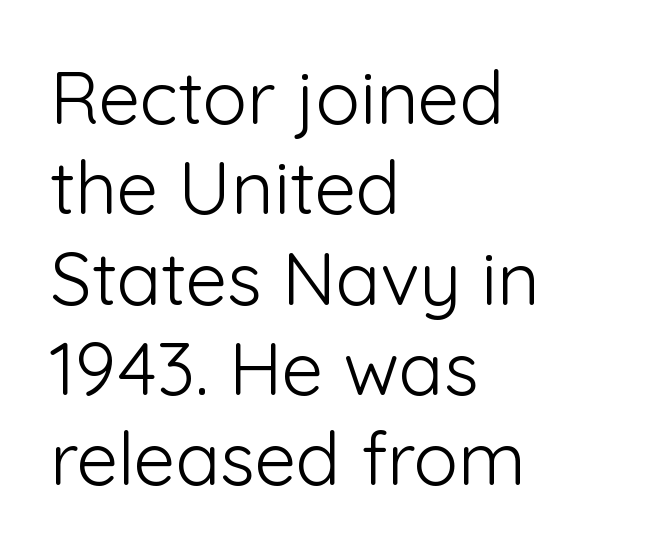
It's the straight-up-and-down kind of type. Stroke terminals: plain, sans-serif. Horizontally, the lines are justified to the leading edge only. On a weight scale, this lands at 450 or below.
